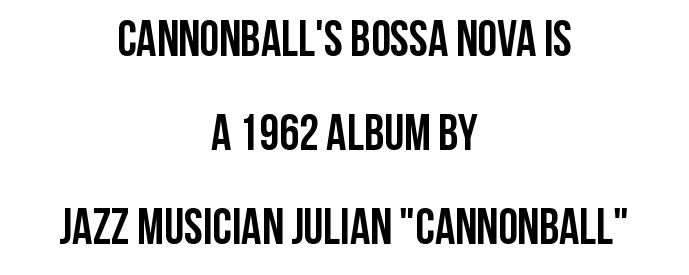
A typesetter would label this face a sans. On the weight axis this lands at bold, roughly 700. Italic: no, the glyphs are upright roman. There is no visible air inserted between adjacent glyphs. The rendering uses natural spacing where letterforms have individual widths. Leftover space on each line is divided equally before and after the words.
